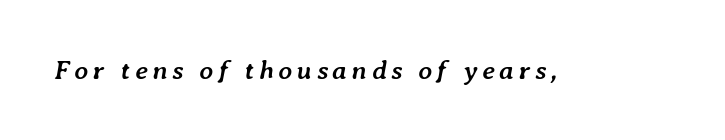
Q: Is the text bold? A: Yes.
Q: Is the text italic (slanted)? A: Yes, it leans right by about 7 degrees.
Q: Is the text underlined? A: No.
